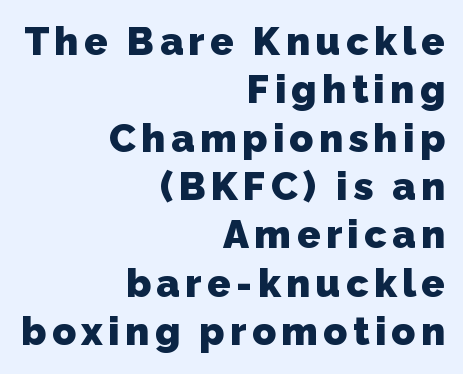
Q: Is the text bold? A: Yes.
Q: Is the typeface a serif or a sans-serif typeface? A: Sans-serif.
Q: Is the text underlined? A: No.
Q: How is the paragraph aligned? A: Right-aligned.
Q: Width (condensed, normal, or wide)? A: Normal.
Q: Stroke contrast? A: Low.
Q: x-height? A: Medium.
Q: Monospaced? A: No.
